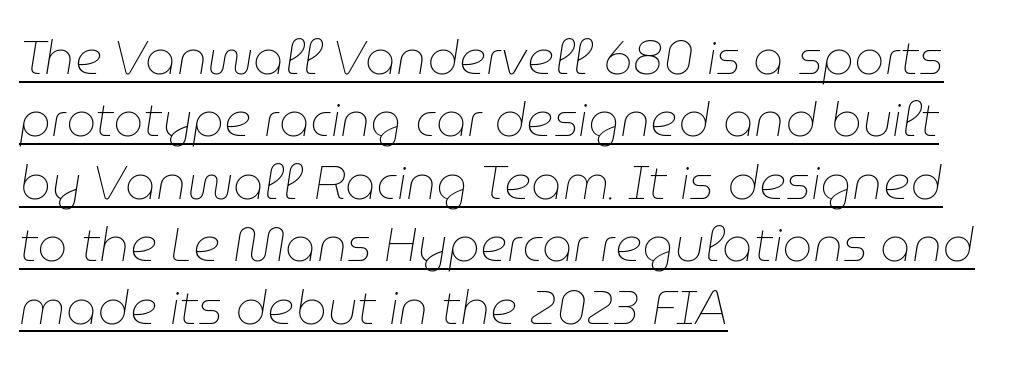
The image shows 48 px thin type, italic (leaning right); set left-aligned, normal line spacing (1.3x), normal letter spacing, underlined; low stroke contrast and a medium x-height.
